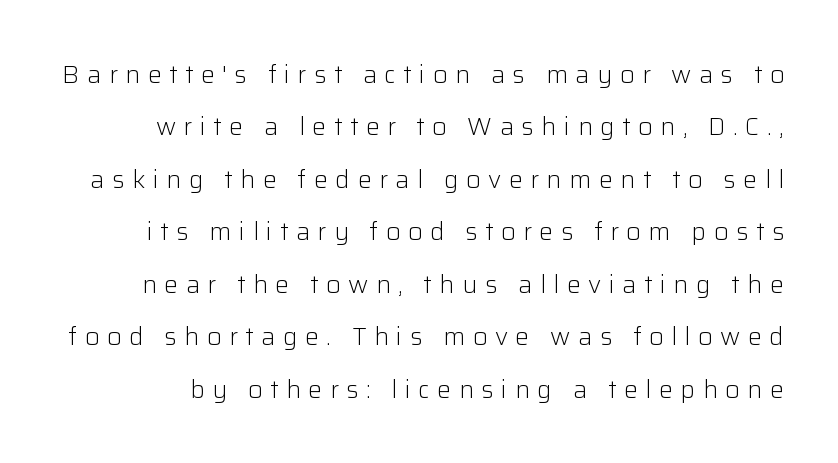
{"italic": "no", "bold": "no", "underline": "no", "line_spacing": "loose", "line_spacing_ratio": 2.1, "letter_spacing": "wide", "letter_spacing_em": 0.3, "glyph_px": 25}
